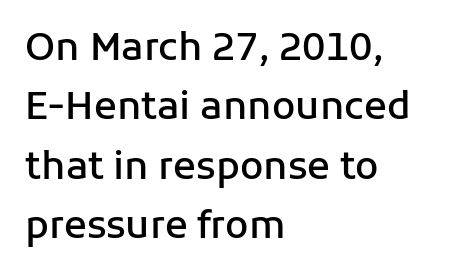
{"serif": "no", "italic": "no", "bold": "semi", "weight": "semibold", "width": "normal", "stroke_contrast": "low", "x_height": "medium", "monospaced": "no", "underline": "no", "align": "left", "line_spacing": "normal", "line_spacing_ratio": 1.56, "letter_spacing": "normal", "letter_spacing_em": 0.0, "glyph_px": 38}
